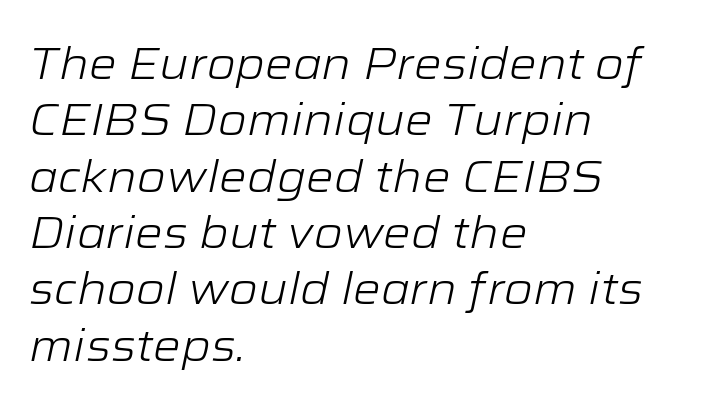
{"italic": "yes", "lean": "right", "slant_degrees": 12, "bold": "no", "weight": "light", "width": "wide", "stroke_contrast": "low", "x_height": "medium", "monospaced": "no", "underline": "no", "align": "left", "line_spacing": "normal", "line_spacing_ratio": 1.28, "letter_spacing": "normal", "letter_spacing_em": 0.0, "glyph_px": 44}
